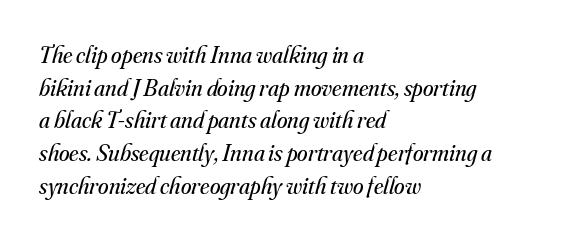
{"italic": "yes", "lean": "right", "slant_degrees": 16, "bold": "no", "underline": "no", "align": "left", "line_spacing": "normal", "line_spacing_ratio": 1.36, "letter_spacing": "normal", "letter_spacing_em": 0.0, "glyph_px": 24}
